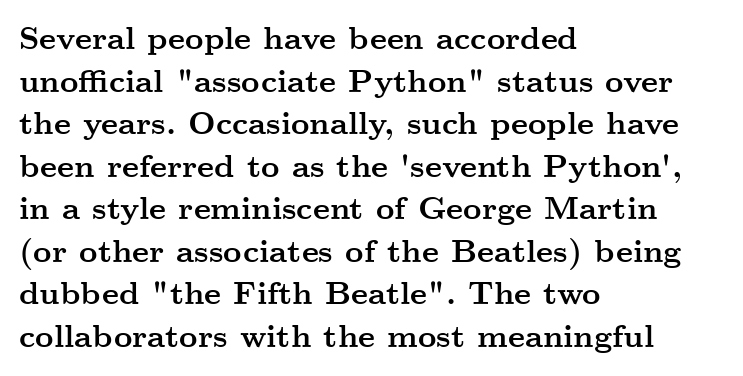
Q: Is the text bold? A: Yes.
Q: Is the text italic (slanted)? A: No, it is upright.
Q: Is the typeface a serif or a sans-serif typeface? A: Serif.
Q: Is the text underlined? A: No.
Q: How is the paragraph aligned? A: Left-aligned.
Q: Is the spacing between letters normal or unusually wide? A: Normal.
Q: Is the spacing between lines tight, normal or loose? A: Normal.
Q: Width (condensed, normal, or wide)? A: Wide.
Q: Stroke contrast? A: Medium.
Q: x-height? A: Small.
Q: Monospaced? A: No.
